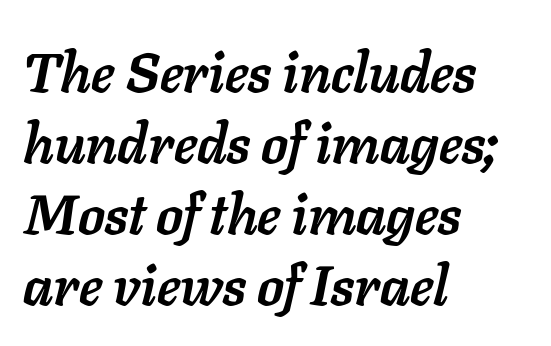
{"italic": "yes", "lean": "right", "slant_degrees": 11, "bold": "yes", "weight": "semibold", "width": "normal", "stroke_contrast": "low", "x_height": "medium", "monospaced": "no", "underline": "no", "align": "left", "line_spacing": "normal", "line_spacing_ratio": 1.29, "letter_spacing": "normal", "letter_spacing_em": 0.0, "glyph_px": 55}
